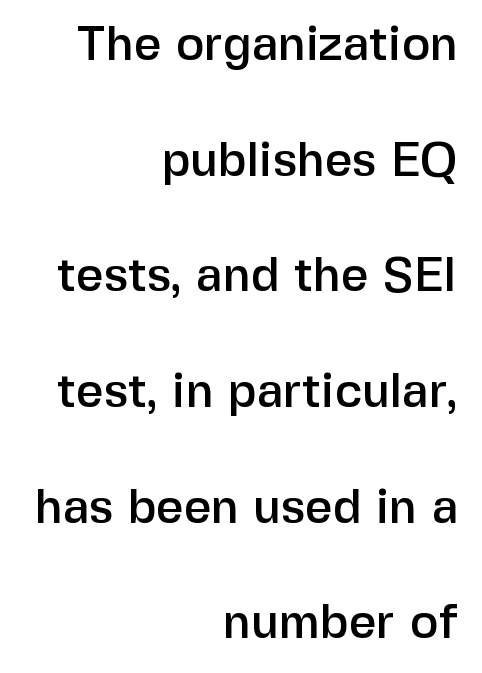
Italic: no, the glyphs are upright roman. Caption: multi-line text, flush right, ragged left. Whoever set this chose breathing room over compactness in the vertical rhythm. Proportional: the letters do not fall into vertical columns. The gaps between neighbouring characters are ordinary and unremarkable.
